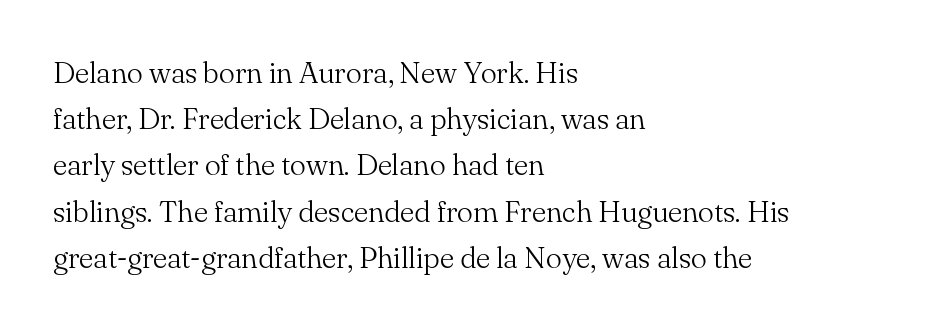
{"serif": "yes", "italic": "no", "bold": "no", "weight": "light", "width": "normal", "stroke_contrast": "medium", "x_height": "small", "monospaced": "no", "underline": "no", "align": "left", "line_spacing": "normal", "line_spacing_ratio": 1.54, "letter_spacing": "normal", "letter_spacing_em": 0.0, "glyph_px": 30}
